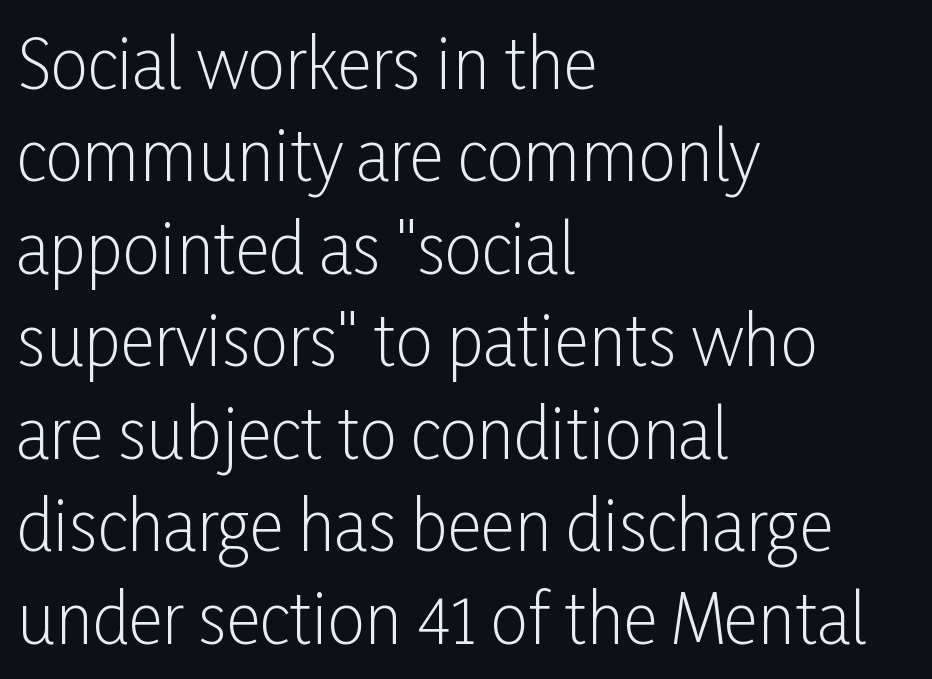
Q: Is the text bold? A: No.
Q: Is the text italic (slanted)? A: No, it is upright.
Q: Is the typeface a serif or a sans-serif typeface? A: Sans-serif.
Q: Is the text underlined? A: No.
Q: How is the paragraph aligned? A: Left-aligned.
Q: Is the spacing between letters normal or unusually wide? A: Normal.
Q: Is the spacing between lines tight, normal or loose? A: Normal.
Q: Width (condensed, normal, or wide)? A: Condensed.
Q: Stroke contrast? A: Low.
Q: x-height? A: Medium.
Q: Monospaced? A: No.
